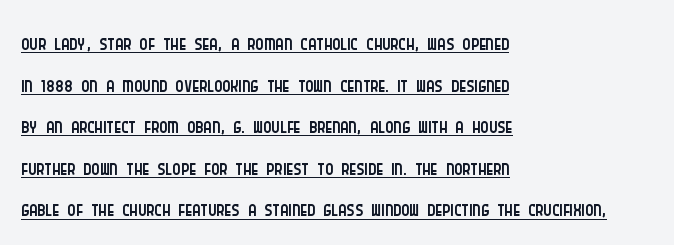
{"serif": "no", "italic": "no", "bold": "no", "weight": "light", "width": "condensed", "stroke_contrast": "low", "x_height": "large", "monospaced": "no", "underline": "yes", "align": "left", "line_spacing": "normal", "line_spacing_ratio": 1.34, "letter_spacing": "normal", "letter_spacing_em": 0.0, "glyph_px": 31}
